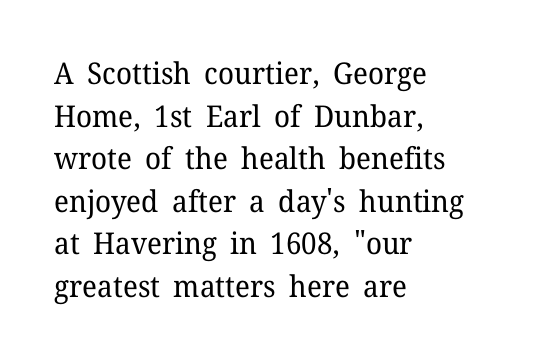
{"serif": "yes", "italic": "no", "bold": "no", "weight": "regular", "width": "normal", "stroke_contrast": "low", "x_height": "medium", "monospaced": "no", "underline": "no", "align": "left", "line_spacing": "normal", "line_spacing_ratio": 1.42, "letter_spacing": "normal", "letter_spacing_em": 0.0, "glyph_px": 30}
